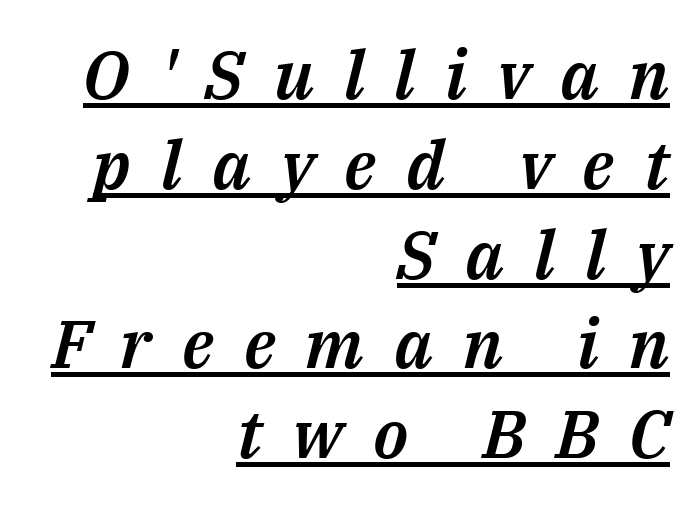
Compared with typical body copy, the letter spacing here is much looser. The setting favours the right margin, as signatures and pull-quotes sometimes do. When letters slant like this, we call the style italic. The face used here appears with an underline applied. Leading: standard. The face used here is proportionally spaced, like ordinary book or web type.
